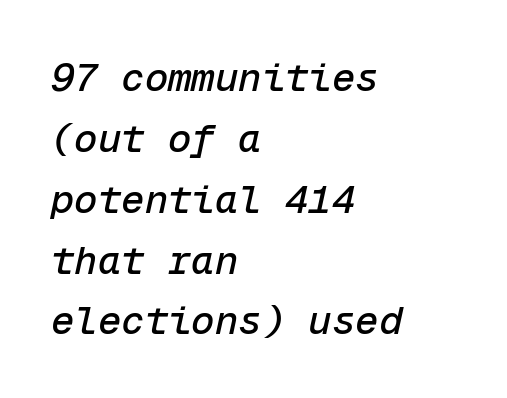
The image shows 39 px text type, italic (leaning right), monospaced; set left-aligned, normal line spacing (1.56x), normal letter spacing, not underlined; low stroke contrast and a medium x-height.
